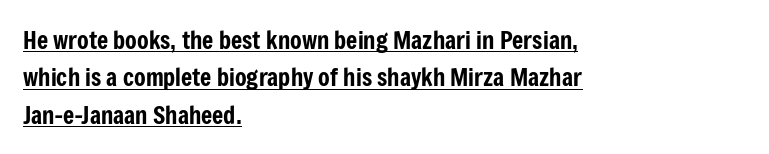
The letterforms sit shoulder to shoulder at normal distance. This sample carries an underscore along the baseline area. It's the straight-up-and-down kind of type. Leftover space on each line is placed entirely after the last word. Interline gaps are of average width in this sample.
